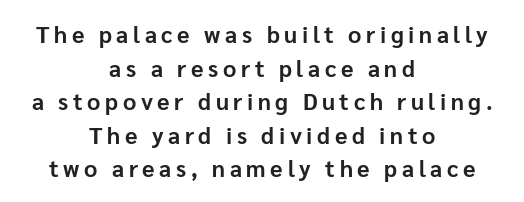
{"italic": "no", "bold": "yes", "underline": "no", "align": "center", "line_spacing": "normal", "line_spacing_ratio": 1.46, "letter_spacing": "wide", "letter_spacing_em": 0.2, "glyph_px": 23}
